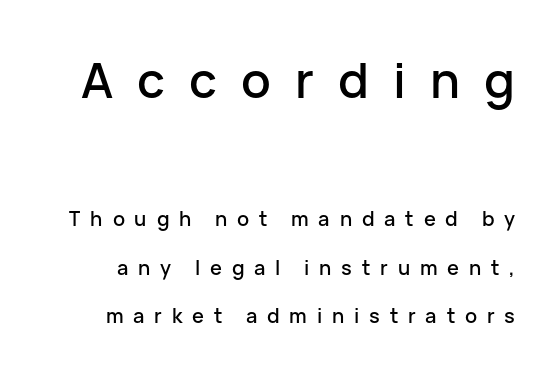
{"serif": "no", "italic": "no", "width": "normal", "stroke_contrast": "low", "x_height": "medium", "monospaced": "no", "underline": "no", "line_spacing": "loose", "line_spacing_ratio": 2.44, "letter_spacing": "wide", "letter_spacing_em": 0.49, "larger_block": "first", "size_ratio": 2.45, "glyph_px": 49}
